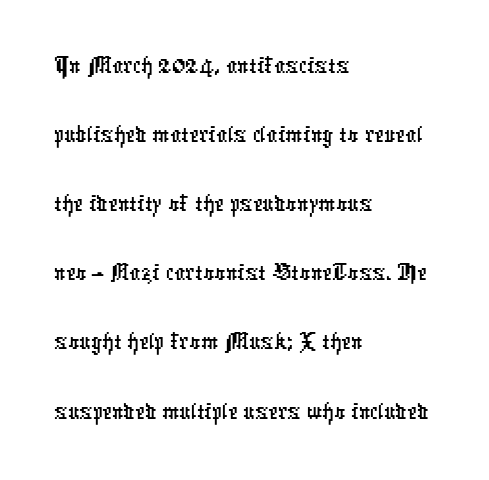
Q: Is the typeface a serif or a sans-serif typeface? A: Sans-serif.
Q: Is the text underlined? A: No.
Q: How is the paragraph aligned? A: Left-aligned.
Q: Is the spacing between letters normal or unusually wide? A: Normal.
Q: Is the spacing between lines tight, normal or loose? A: Normal.
Q: Width (condensed, normal, or wide)? A: Condensed.
Q: Stroke contrast? A: Low.
Q: x-height? A: Medium.
Q: Monospaced? A: No.
